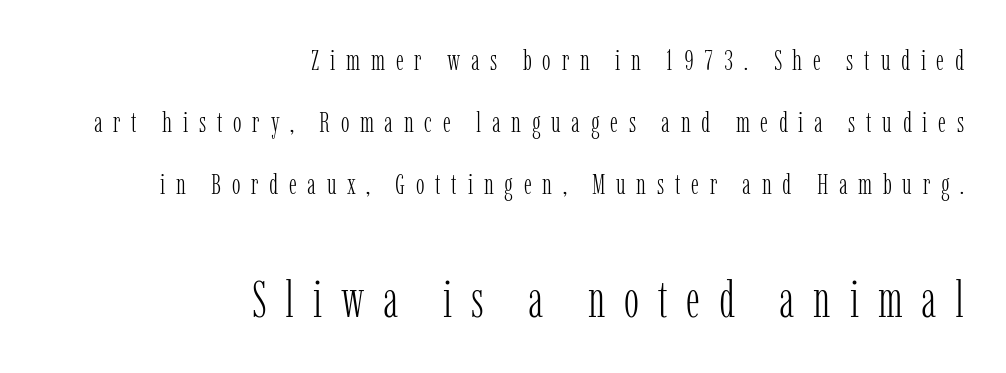
{"serif": "yes", "italic": "no", "bold": "no", "weight": "light", "width": "condensed", "stroke_contrast": "low", "x_height": "medium", "monospaced": "no", "underline": "no", "align": "right", "line_spacing": "loose", "line_spacing_ratio": 2.13, "letter_spacing": "wide", "letter_spacing_em": 0.37, "larger_block": "second", "size_ratio": 1.76, "glyph_px": 51}
